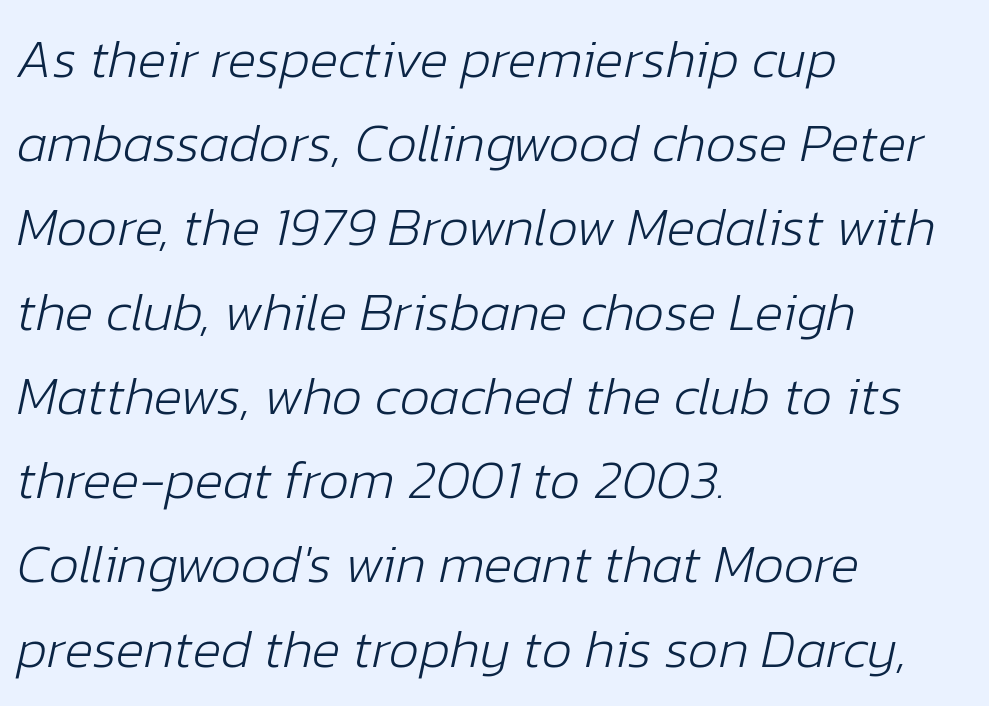
The image shows 54 px light type, italic (leaning right); set left-aligned, normal line spacing (1.56x), normal letter spacing, not underlined; low stroke contrast and a medium x-height.
